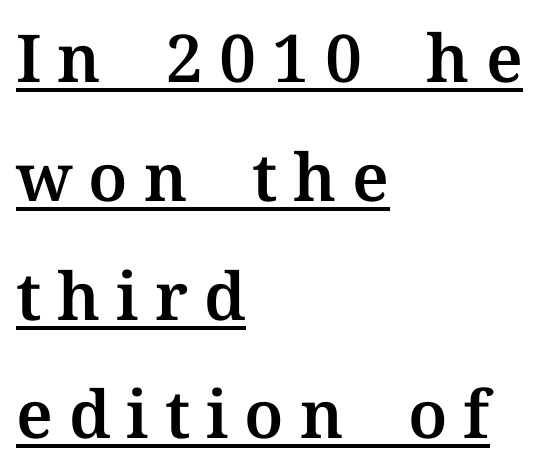
Q: Is the text italic (slanted)? A: No, it is upright.
Q: Is the typeface a serif or a sans-serif typeface? A: Serif.
Q: Is the text underlined? A: Yes.
Q: How is the paragraph aligned? A: Left-aligned.
Q: Is the spacing between letters normal or unusually wide? A: Unusually wide.
Q: Width (condensed, normal, or wide)? A: Normal.
Q: Stroke contrast? A: Medium.
Q: x-height? A: Medium.
Q: Monospaced? A: No.
